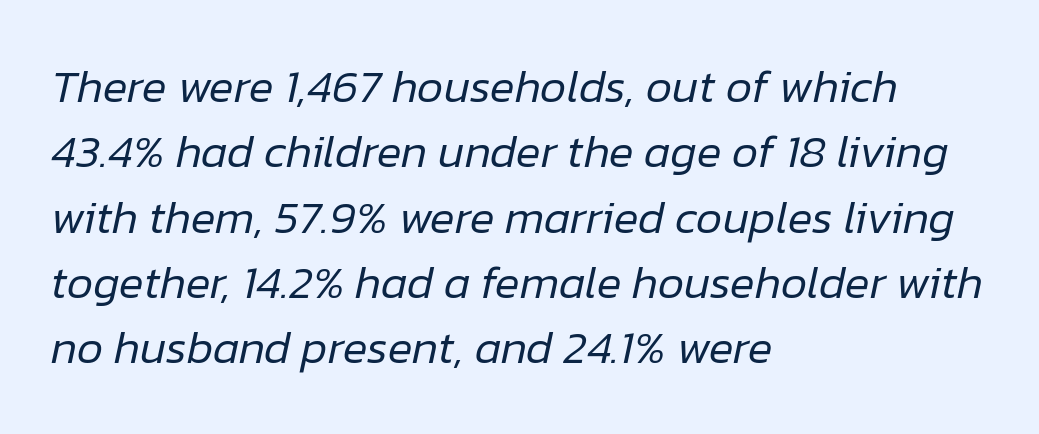
Q: Is the text bold? A: No.
Q: Is the text italic (slanted)? A: Yes, it leans right by about 12 degrees.
Q: Is the text underlined? A: No.
Q: How is the paragraph aligned? A: Left-aligned.
Q: Is the spacing between letters normal or unusually wide? A: Normal.
Q: Is the spacing between lines tight, normal or loose? A: Normal.
Q: Width (condensed, normal, or wide)? A: Normal.
Q: Stroke contrast? A: Low.
Q: x-height? A: Medium.
Q: Monospaced? A: No.
